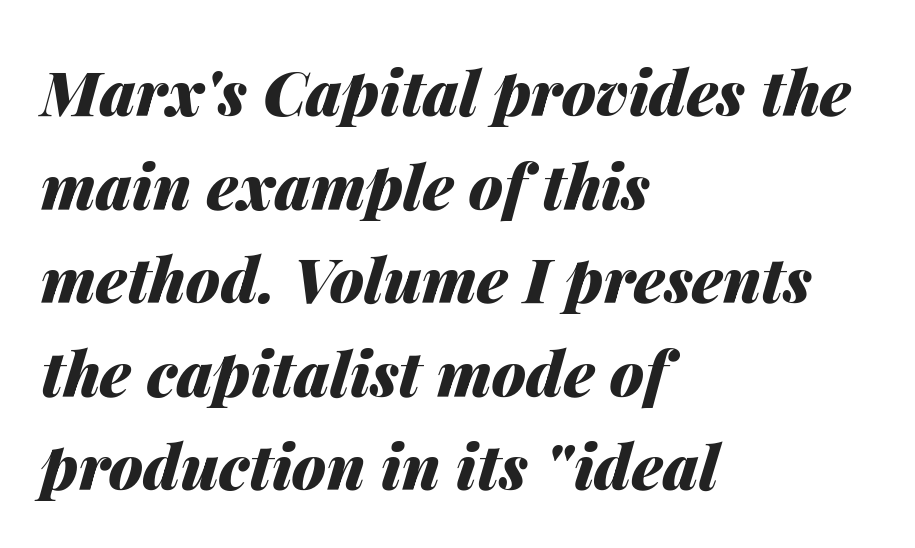
The glyphs have the mass of a bold cut. A bare baseline throughout the passage. The setting favours the left margin, as ordinary paragraphs usually do. This is oblique type, the kind used for emphasis or titles. Honestly, the letter spacing is just normal — you wouldn't notice it. This sample has the flowing, uneven cadence of proportional lettering.
